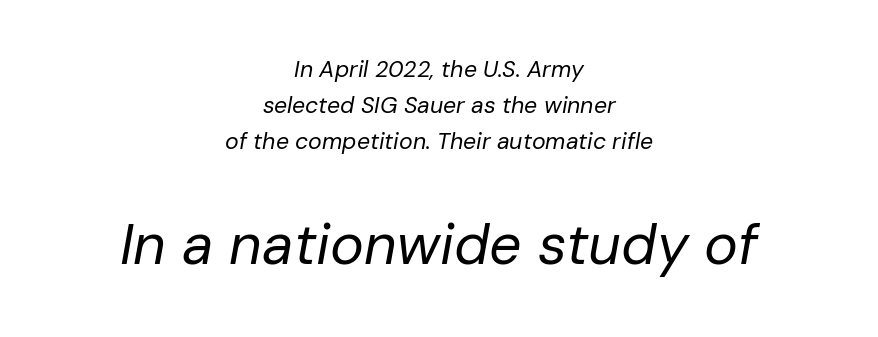
The image shows 57 px regular-weight type, italic (leaning right); set centered, normal line spacing (1.56x), normal letter spacing, not underlined; the second (bottom) block is 2.48x larger; low stroke contrast and a medium x-height.
